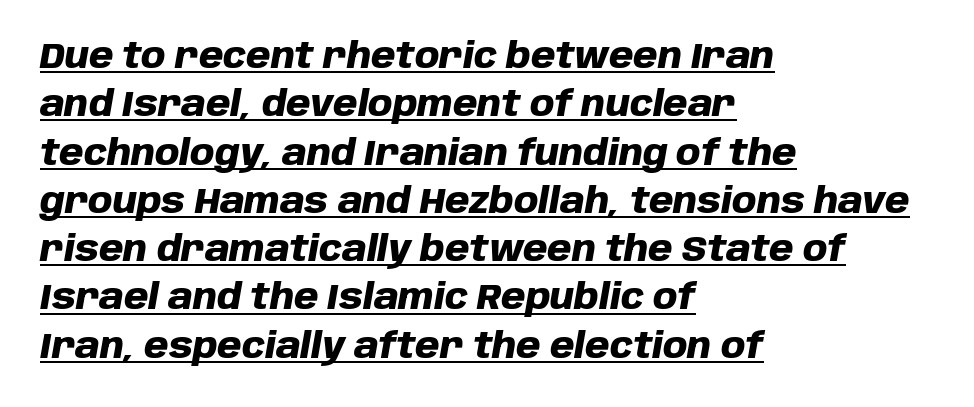
Q: Is the text bold? A: Yes.
Q: Is the text italic (slanted)? A: Yes, it leans right by about 10 degrees.
Q: Is the text underlined? A: Yes.
Q: How is the paragraph aligned? A: Left-aligned.
Q: Is the spacing between letters normal or unusually wide? A: Normal.
Q: Is the spacing between lines tight, normal or loose? A: Normal.
Q: Width (condensed, normal, or wide)? A: Normal.
Q: Stroke contrast? A: Low.
Q: x-height? A: Large.
Q: Monospaced? A: No.
